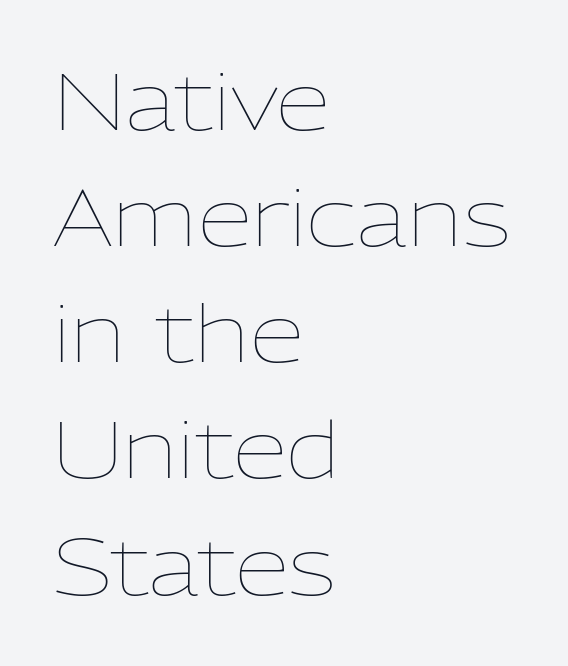
{"italic": "no", "bold": "no", "weight": "thin", "width": "normal", "stroke_contrast": "low", "x_height": "medium", "monospaced": "no", "underline": "no", "align": "left", "line_spacing": "normal", "line_spacing_ratio": 1.47, "letter_spacing": "normal", "letter_spacing_em": 0.0, "glyph_px": 79}
